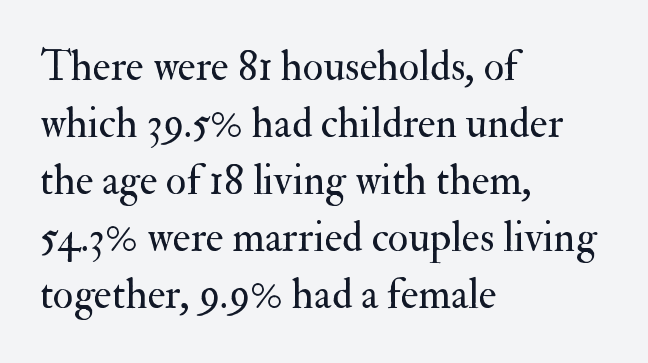
Q: Is the text bold? A: No.
Q: Is the text italic (slanted)? A: No, it is upright.
Q: Is the typeface a serif or a sans-serif typeface? A: Serif.
Q: Is the text underlined? A: No.
Q: How is the paragraph aligned? A: Left-aligned.
Q: Is the spacing between letters normal or unusually wide? A: Normal.
Q: Is the spacing between lines tight, normal or loose? A: Normal.
Q: Width (condensed, normal, or wide)? A: Normal.
Q: Stroke contrast? A: Medium.
Q: x-height? A: Small.
Q: Monospaced? A: No.
